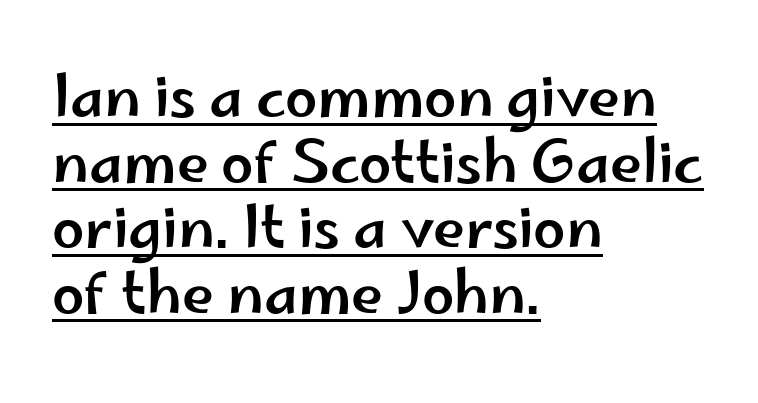
{"serif": "no", "italic": "no", "width": "wide", "stroke_contrast": "low", "x_height": "small", "monospaced": "no", "underline": "yes", "align": "left", "line_spacing": "tight", "line_spacing_ratio": 1.13, "letter_spacing": "normal", "letter_spacing_em": 0.0, "glyph_px": 58}
